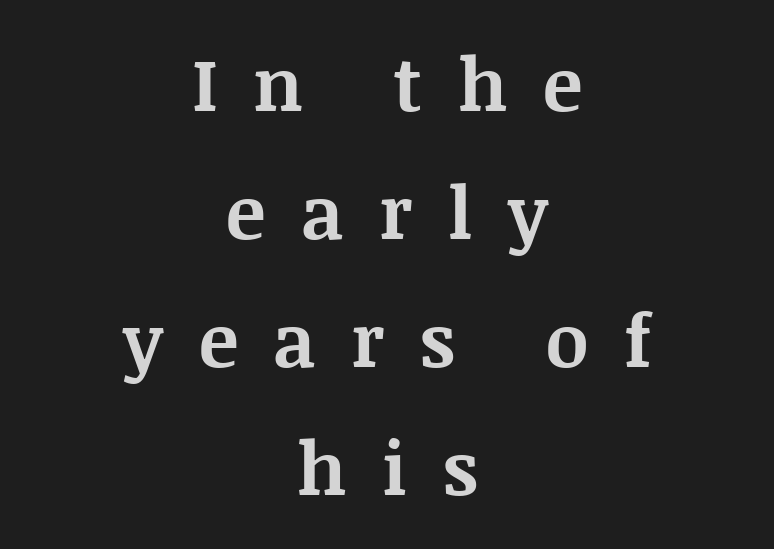
{"serif": "yes", "italic": "no", "bold": "yes", "weight": "bold", "width": "normal", "stroke_contrast": "medium", "x_height": "large", "monospaced": "no", "underline": "no", "align": "center", "line_spacing_ratio": 1.73, "letter_spacing": "wide", "letter_spacing_em": 0.48, "glyph_px": 74}
